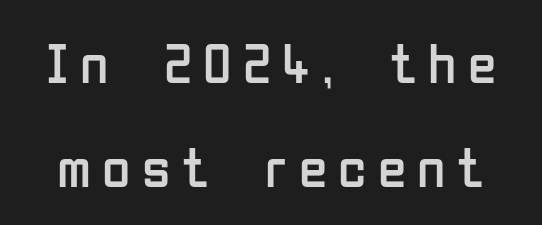
{"serif": "no", "italic": "no", "bold": "no", "weight": "regular", "width": "condensed", "stroke_contrast": "low", "x_height": "medium", "monospaced": "no", "underline": "no", "line_spacing_ratio": 1.79, "glyph_px": 58}
